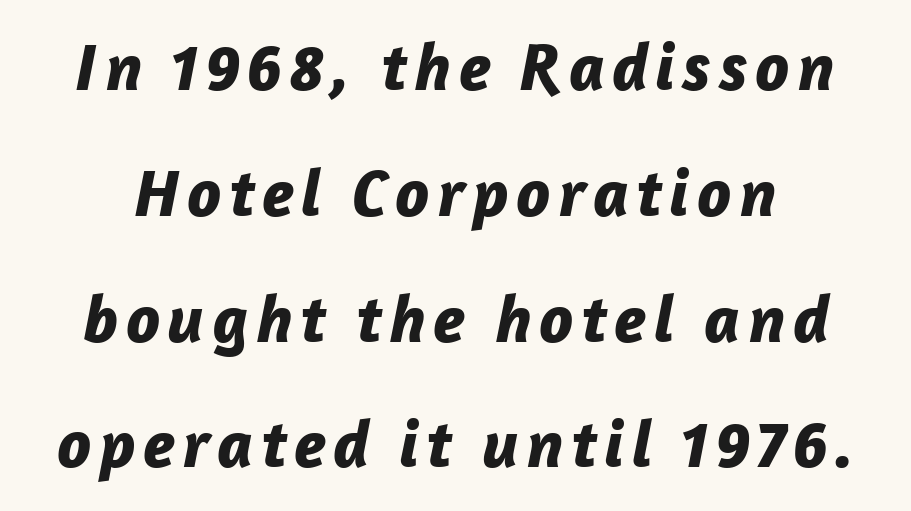
The image shows 68 px bold type, italic (leaning right); set line spacing 1.85x, not underlined; low stroke contrast and a medium x-height.
